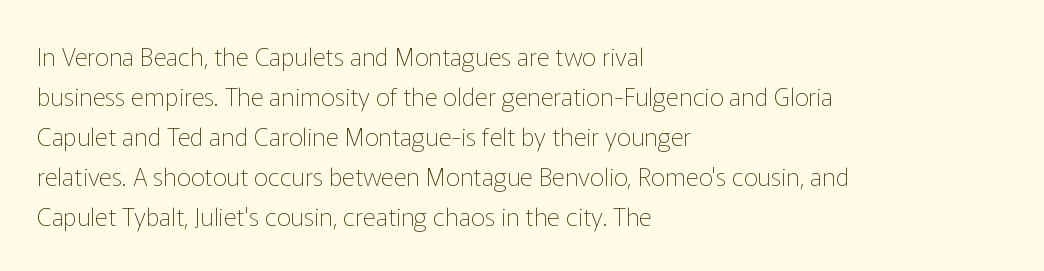
Q: Is the text bold? A: No.
Q: Is the text italic (slanted)? A: No, it is upright.
Q: Is the text underlined? A: No.
Q: How is the paragraph aligned? A: Left-aligned.
Q: Is the spacing between letters normal or unusually wide? A: Normal.
Q: Is the spacing between lines tight, normal or loose? A: Normal.
